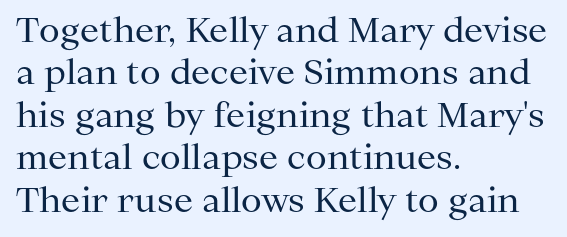
{"serif": "yes", "italic": "no", "bold": "no", "weight": "regular", "width": "normal", "stroke_contrast": "medium", "x_height": "medium", "monospaced": "no", "underline": "no", "align": "left", "line_spacing": "normal", "line_spacing_ratio": 1.25, "letter_spacing": "normal", "letter_spacing_em": 0.0, "glyph_px": 34}
